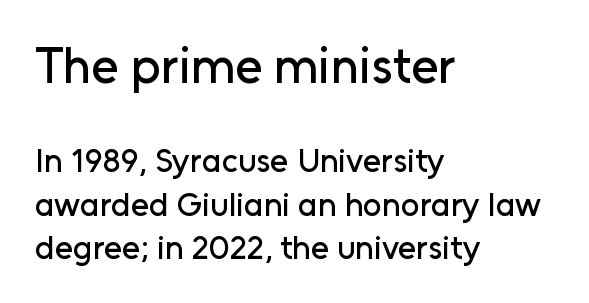
{"serif": "no", "italic": "no", "width": "normal", "stroke_contrast": "low", "x_height": "medium", "monospaced": "no", "underline": "no", "align": "left", "line_spacing": "normal", "line_spacing_ratio": 1.31, "letter_spacing": "normal", "letter_spacing_em": 0.0, "larger_block": "first", "size_ratio": 1.52, "glyph_px": 50}
